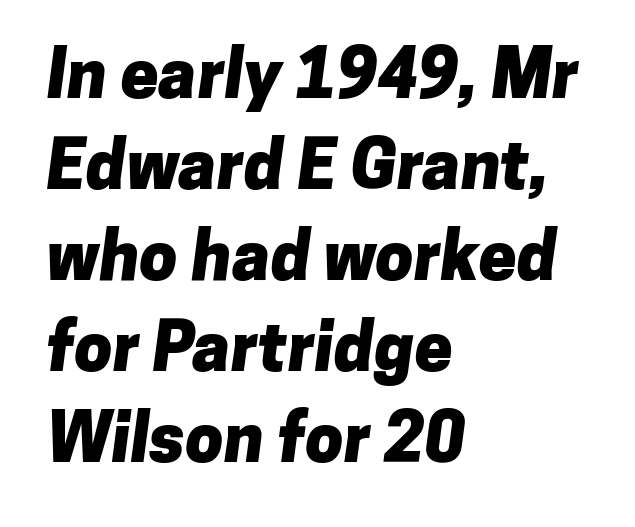
Q: Is the text bold? A: Yes.
Q: Is the typeface a serif or a sans-serif typeface? A: Sans-serif.
Q: Is the text underlined? A: No.
Q: How is the paragraph aligned? A: Left-aligned.
Q: Is the spacing between letters normal or unusually wide? A: Normal.
Q: Is the spacing between lines tight, normal or loose? A: Normal.
Q: Width (condensed, normal, or wide)? A: Normal.
Q: Stroke contrast? A: Low.
Q: x-height? A: Medium.
Q: Monospaced? A: No.
